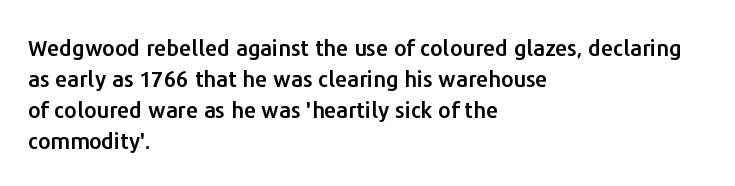
No italicization has been applied; the sample stays upright. The text block is weighted toward the left margin, trailing off unevenly rightward. Each row of text sits above clean, open space. Leading matches the norm, producing a regular column. Nobody touched the tracking dial on this one.
